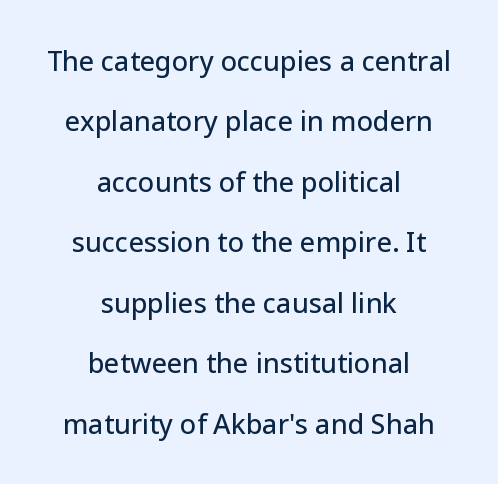
{"italic": "no", "underline": "no", "align": "center", "line_spacing": "loose", "line_spacing_ratio": 2.24, "letter_spacing": "normal", "letter_spacing_em": 0.0, "glyph_px": 27}
